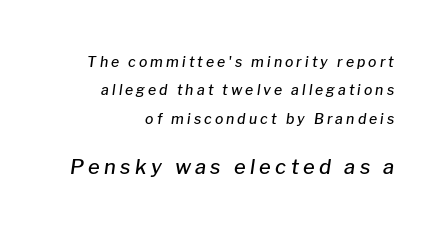
Every row of glyphs terminates at an identical x-position on the right. Emphasis-style slanted type is in use. Underlining? Definitely not there. The sample has been set in demibold, a notch under bold. Glyph-to-glyph distance is far greater than everyday printed text. Top chunk: small. Bottom chunk: large.
